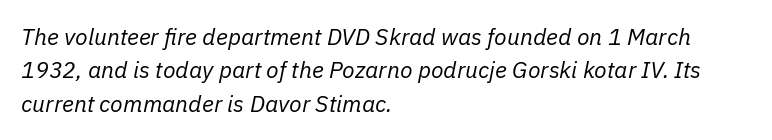
Q: Is the text bold? A: No.
Q: Is the text italic (slanted)? A: Yes, it leans right by about 11 degrees.
Q: Is the text underlined? A: No.
Q: How is the paragraph aligned? A: Left-aligned.
Q: Is the spacing between letters normal or unusually wide? A: Normal.
Q: Is the spacing between lines tight, normal or loose? A: Normal.
